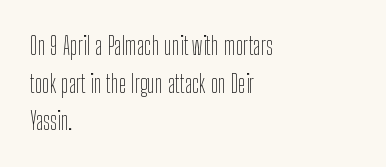
The face used here is rendered with its standard letterfit. Just letters on the line, the space beneath them empty. Caption: face not bold, strokes unweighted. Line spacing here is normal.
